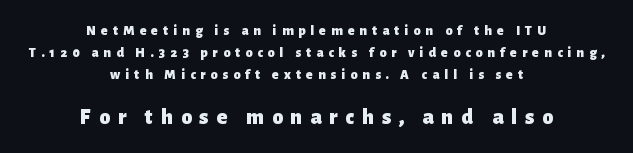
Q: Is the text bold? A: Yes.
Q: Is the text italic (slanted)? A: No, it is upright.
Q: Is the text underlined? A: No.
Q: How is the paragraph aligned? A: Centered.
Q: Is the spacing between letters normal or unusually wide? A: Unusually wide.
Q: Is the spacing between lines tight, normal or loose? A: Normal.
Q: Which block of text is set in a larger size, the first (top) or the second (bottom)? A: The second (bottom) one.
